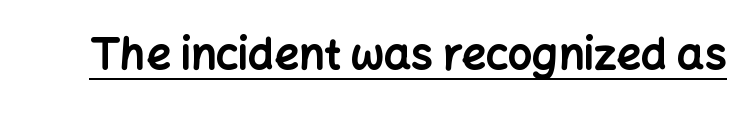
Q: Is the text bold? A: Yes.
Q: Is the text italic (slanted)? A: No, it is upright.
Q: Is the typeface a serif or a sans-serif typeface? A: Sans-serif.
Q: Is the text underlined? A: Yes.
Q: Is the spacing between letters normal or unusually wide? A: Normal.
Q: Width (condensed, normal, or wide)? A: Normal.
Q: Stroke contrast? A: Low.
Q: x-height? A: Medium.
Q: Monospaced? A: No.
